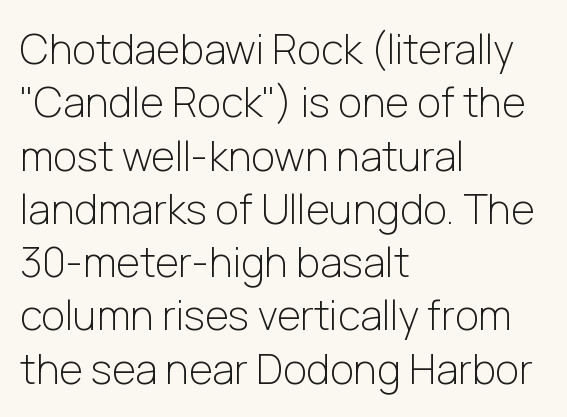
The image shows 41 px light sans-serif type, upright; set left-aligned, normal line spacing (1.3x), normal letter spacing, not underlined; low stroke contrast and a medium x-height.
